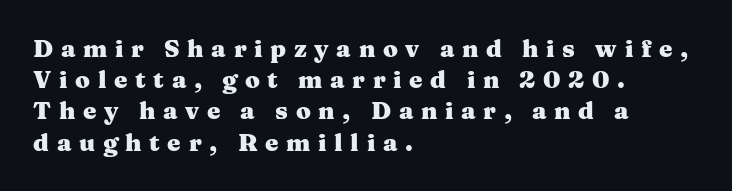
Q: Is the text bold? A: Yes.
Q: Is the text italic (slanted)? A: No, it is upright.
Q: Is the text underlined? A: No.
Q: How is the paragraph aligned? A: Left-aligned.
Q: Is the spacing between letters normal or unusually wide? A: Unusually wide.
Q: Is the spacing between lines tight, normal or loose? A: Normal.
